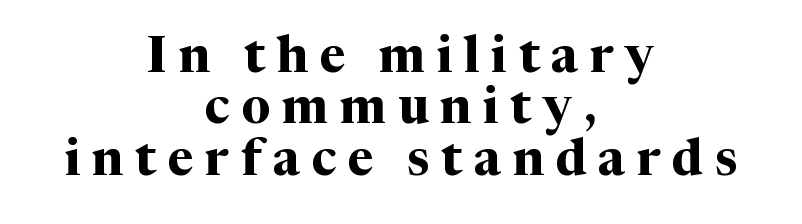
{"serif": "yes", "italic": "no", "bold": "yes", "weight": "bold", "width": "normal", "stroke_contrast": "medium", "x_height": "medium", "monospaced": "no", "underline": "no", "align": "center", "line_spacing": "tight", "line_spacing_ratio": 1.03, "letter_spacing": "wide", "letter_spacing_em": 0.23, "glyph_px": 50}
